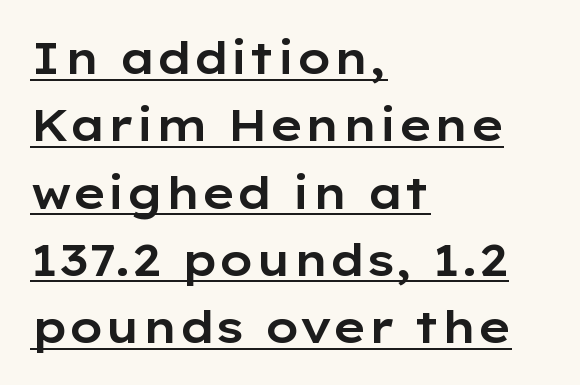
{"serif": "no", "italic": "no", "width": "wide", "stroke_contrast": "low", "x_height": "medium", "monospaced": "no", "underline": "yes", "align": "left", "line_spacing": "normal", "line_spacing_ratio": 1.53, "letter_spacing": "normal", "letter_spacing_em": 0.0, "glyph_px": 44}
